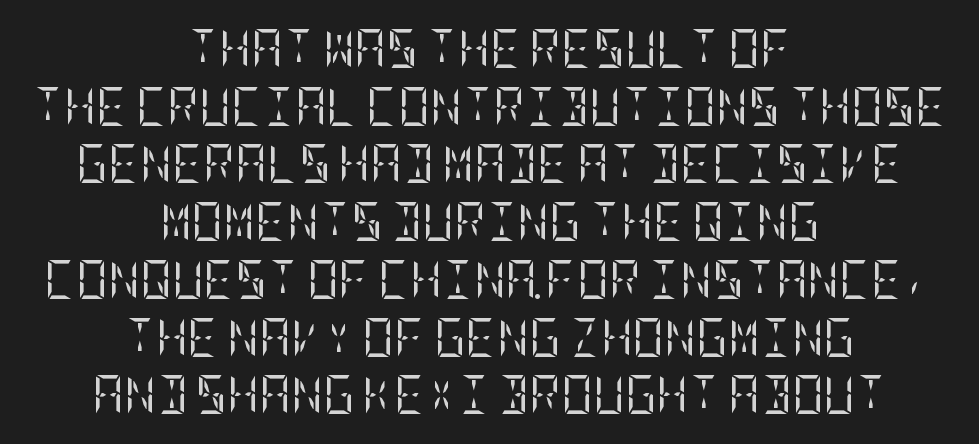
{"serif": "yes", "italic": "no", "bold": "no", "weight": "regular", "width": "condensed", "stroke_contrast": "low", "x_height": "large", "underline": "no", "align": "center", "line_spacing": "normal", "line_spacing_ratio": 1.48, "letter_spacing": "normal", "letter_spacing_em": 0.0, "glyph_px": 39}
